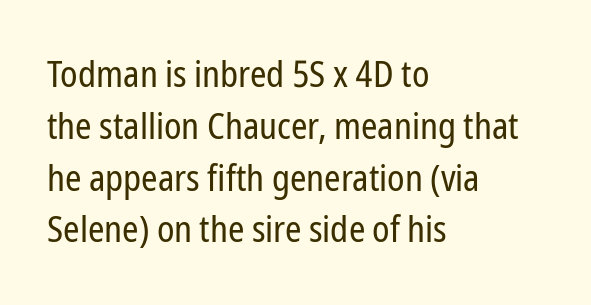
The line texture is even and compact thanks to regular tracking. Notice how the stems are strictly vertical — no italics here. Which margin do the lines hug? The left one — the right edge is uneven. These glyphs show unthickened strokes, regular width or finer. The rendering uses natural spacing where letterforms have individual widths.
